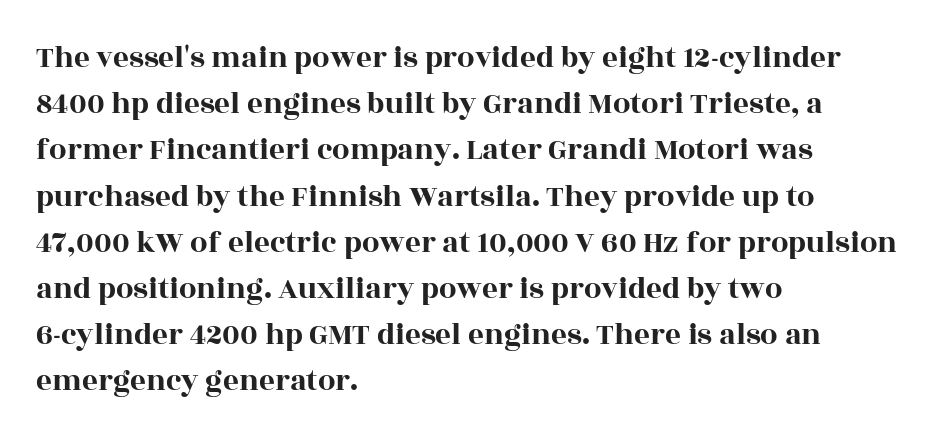
{"serif": "yes", "italic": "no", "width": "wide", "x_height": "large", "monospaced": "no", "underline": "no", "align": "left", "line_spacing": "normal", "line_spacing_ratio": 1.49, "letter_spacing": "normal", "letter_spacing_em": 0.0, "glyph_px": 31}
